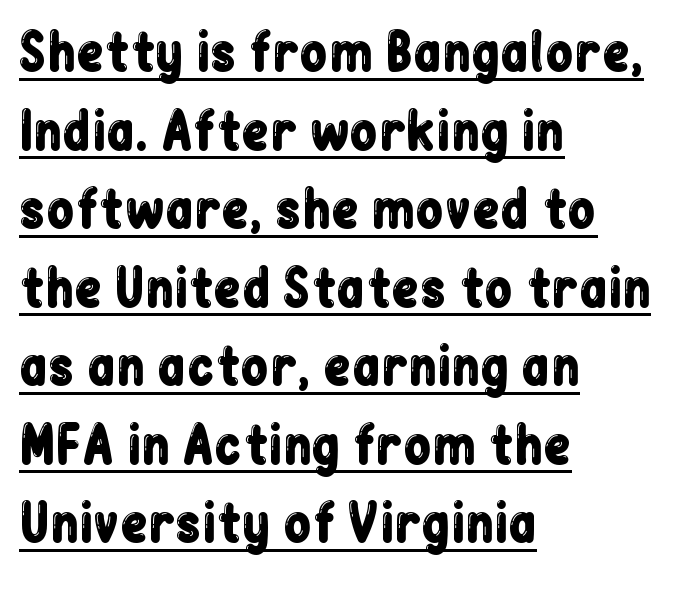
The image shows 51 px condensed sans-serif type, upright; set left-aligned, normal line spacing (1.54x), normal letter spacing, underlined; low stroke contrast and a medium x-height.
